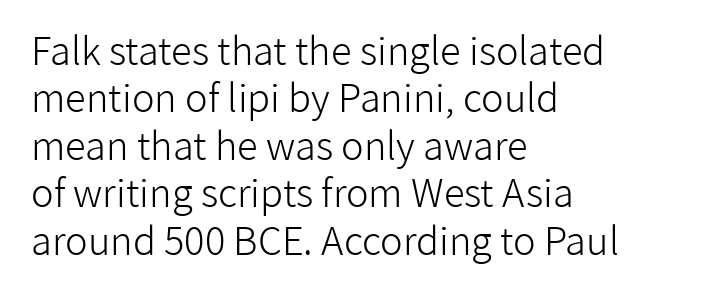
The image shows 38 px light sans-serif type, upright; set left-aligned, normal line spacing (1.25x), normal letter spacing, not underlined; low stroke contrast and a medium x-height.
